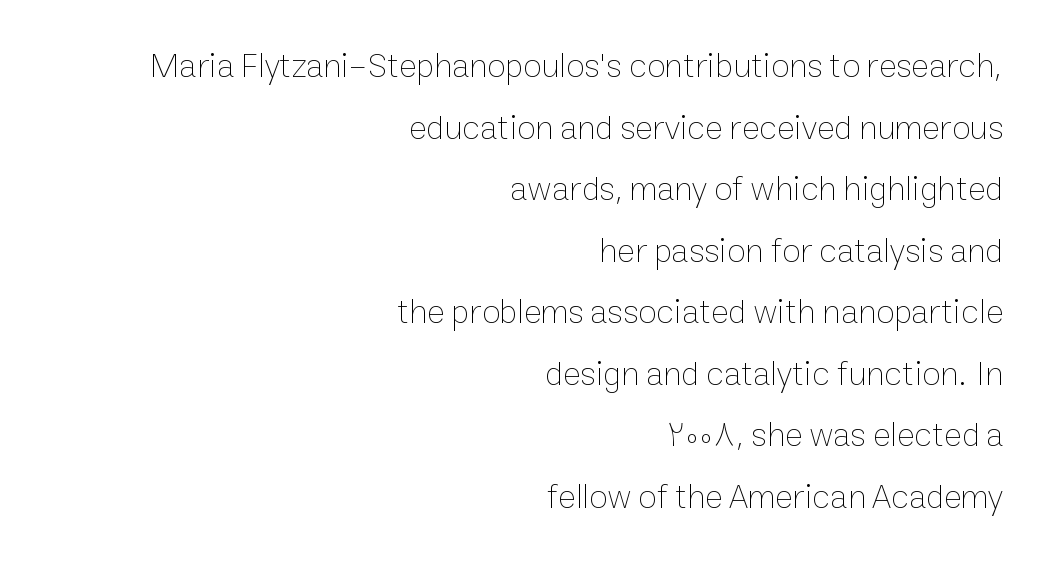
Q: Is the text bold? A: No.
Q: Is the text italic (slanted)? A: No, it is upright.
Q: Is the text underlined? A: No.
Q: How is the paragraph aligned? A: Right-aligned.
Q: Is the spacing between letters normal or unusually wide? A: Normal.
Q: Width (condensed, normal, or wide)? A: Normal.
Q: Stroke contrast? A: Low.
Q: x-height? A: Medium.
Q: Monospaced? A: No.
